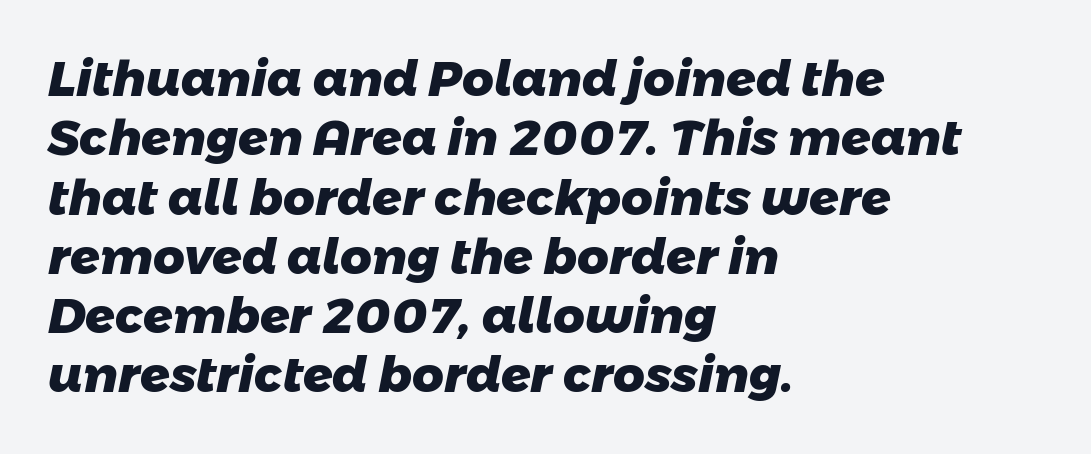
The image shows 49 px heavy sans-serif type; set left-aligned, line spacing 1.21x, normal letter spacing, not underlined; low stroke contrast and a medium x-height.
